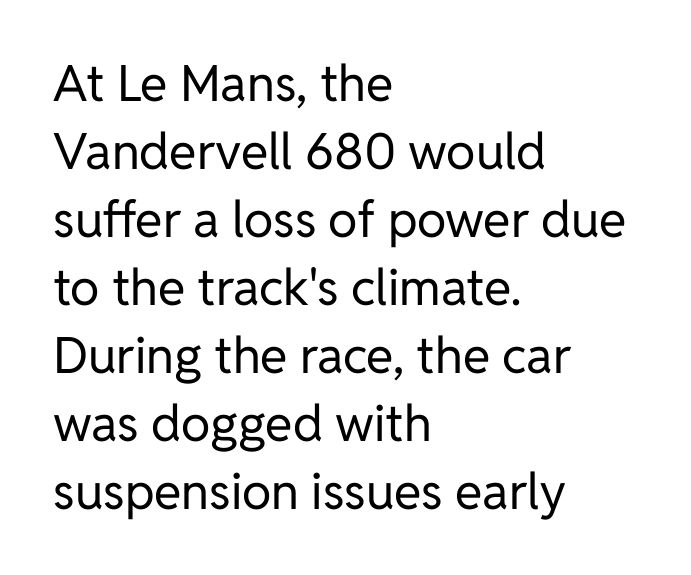
{"serif": "no", "italic": "no", "bold": "no", "weight": "regular", "width": "normal", "stroke_contrast": "low", "x_height": "medium", "monospaced": "no", "underline": "no", "align": "left", "line_spacing": "normal", "line_spacing_ratio": 1.36, "letter_spacing": "normal", "letter_spacing_em": 0.0, "glyph_px": 50}
